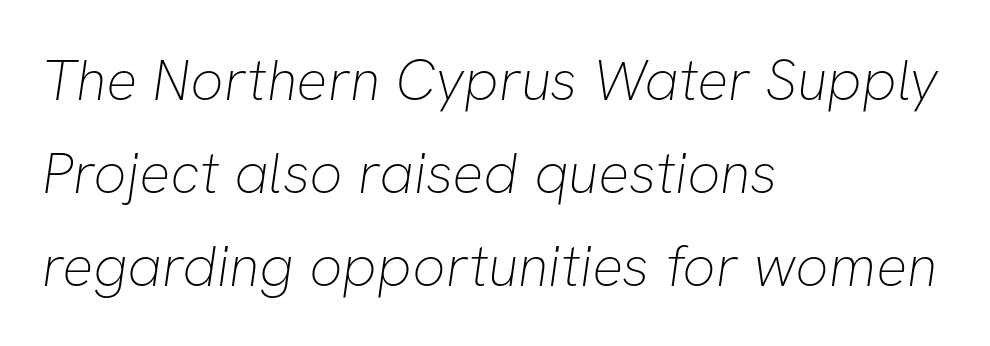
The image shows 58 px thin sans-serif type; set left-aligned, normal line spacing (1.6x), normal letter spacing, not underlined; low stroke contrast and a medium x-height.
